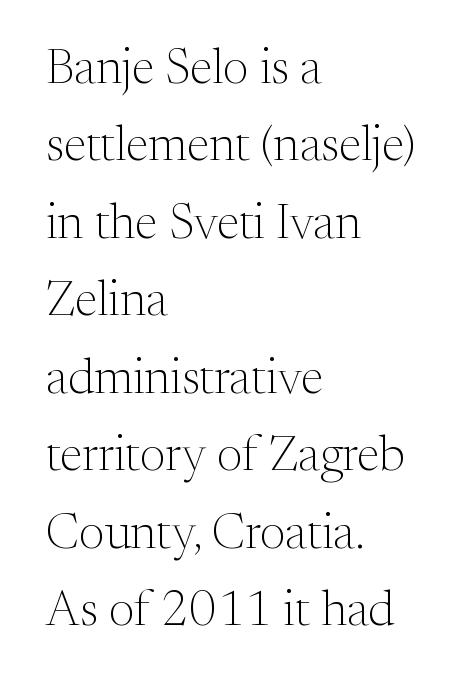
The image shows 49 px light serif type, upright; set left-aligned, normal line spacing (1.58x), normal letter spacing, not underlined; medium stroke contrast and a medium x-height.
